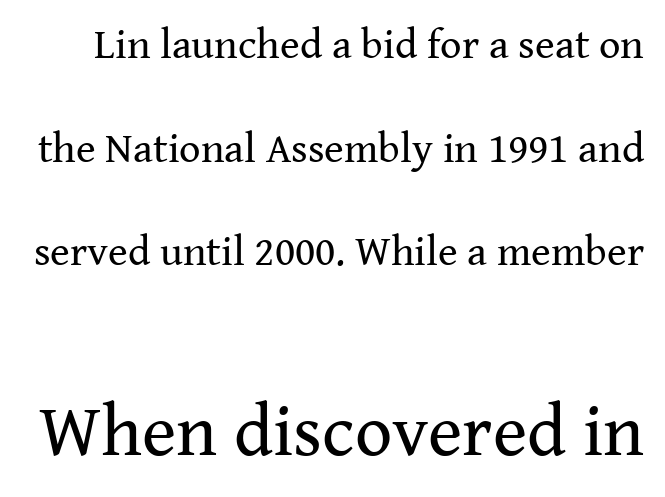
{"serif": "yes", "italic": "no", "bold": "no", "weight": "regular", "width": "normal", "stroke_contrast": "medium", "x_height": "medium", "monospaced": "no", "underline": "no", "line_spacing": "loose", "line_spacing_ratio": 2.47, "letter_spacing": "normal", "letter_spacing_em": 0.0, "larger_block": "second", "size_ratio": 1.74, "glyph_px": 73}
